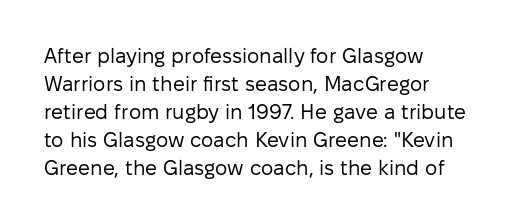
The image shows 21 px text type, upright; set left-aligned, normal line spacing (1.33x), normal letter spacing, not underlined.
